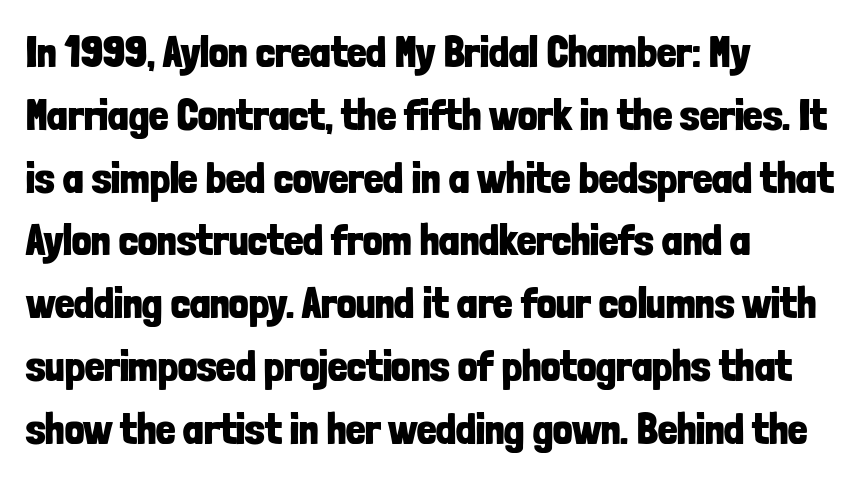
Nope, not italic — everything's standing straight. Between one letter and the next there's only the usual sliver of space. Here the designer chose a conventional face with non-uniform glyph widths. Casual observation: everything's shoved over to the left. Check where the strokes stop: nothing finishes them off — pure sans.
